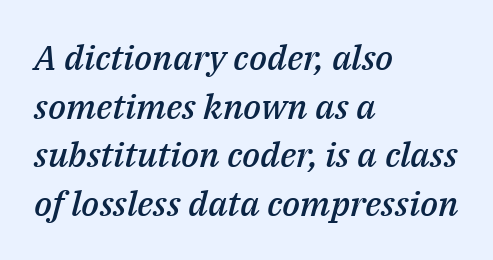
The image shows 35 px semibold type, italic (leaning right); set left-aligned, normal line spacing (1.39x), normal letter spacing, not underlined; medium stroke contrast and a medium x-height.
